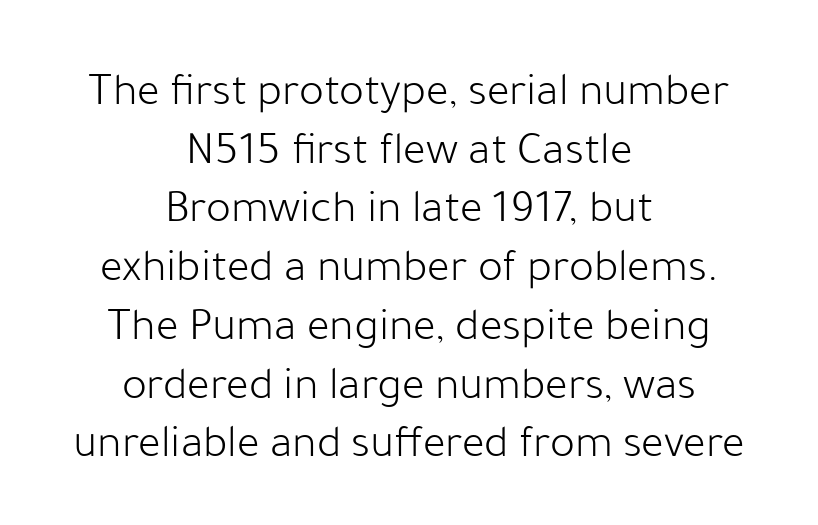
Q: Is the text bold? A: No.
Q: Is the text italic (slanted)? A: No, it is upright.
Q: Is the typeface a serif or a sans-serif typeface? A: Sans-serif.
Q: Is the text underlined? A: No.
Q: How is the paragraph aligned? A: Centered.
Q: Is the spacing between letters normal or unusually wide? A: Normal.
Q: Is the spacing between lines tight, normal or loose? A: Normal.
Q: Width (condensed, normal, or wide)? A: Normal.
Q: Stroke contrast? A: Low.
Q: x-height? A: Medium.
Q: Monospaced? A: No.
